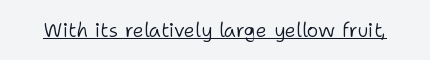
The image shows 20 px text type, upright; set normal letter spacing, underlined.
